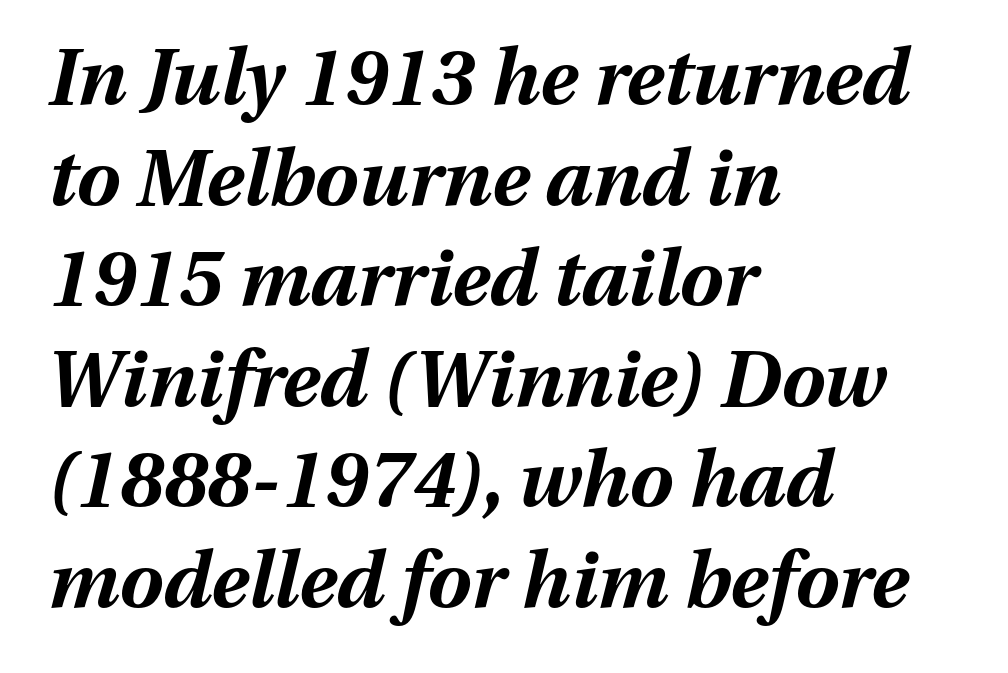
Students, observe: this is what conventionally led text looks like. These lines are rendered in a variable-pitch font. Pretty heavy lettering here — definitely bold. The letters are slanted; this is an italic face.
